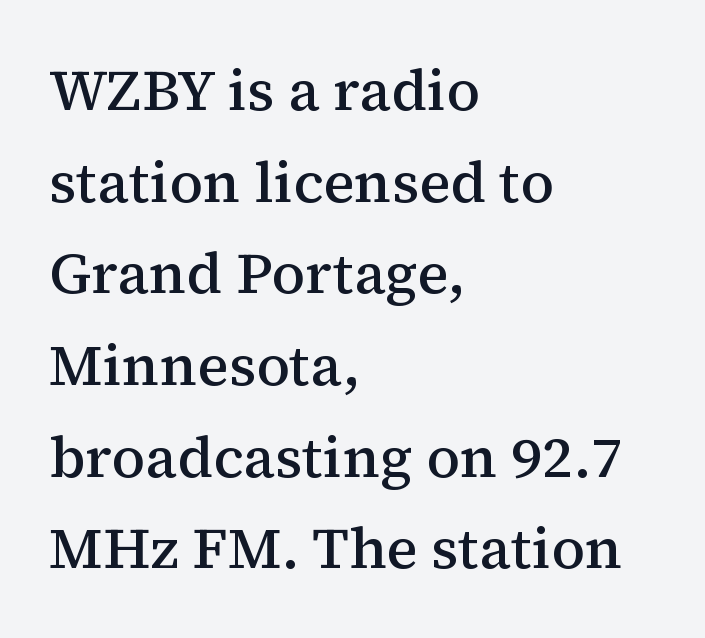
The image shows 58 px semibold serif type, upright; set left-aligned, normal line spacing (1.58x), normal letter spacing, not underlined; medium stroke contrast and a medium x-height.
